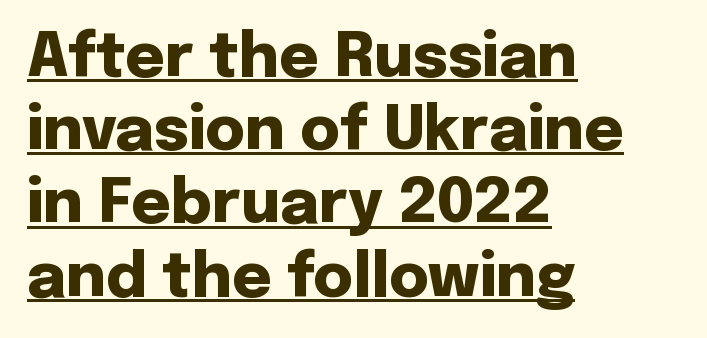
Q: Is the text bold? A: Yes.
Q: Is the text italic (slanted)? A: No, it is upright.
Q: Is the typeface a serif or a sans-serif typeface? A: Sans-serif.
Q: Is the text underlined? A: Yes.
Q: How is the paragraph aligned? A: Left-aligned.
Q: Is the spacing between letters normal or unusually wide? A: Normal.
Q: Width (condensed, normal, or wide)? A: Normal.
Q: Stroke contrast? A: Low.
Q: x-height? A: Medium.
Q: Monospaced? A: No.
